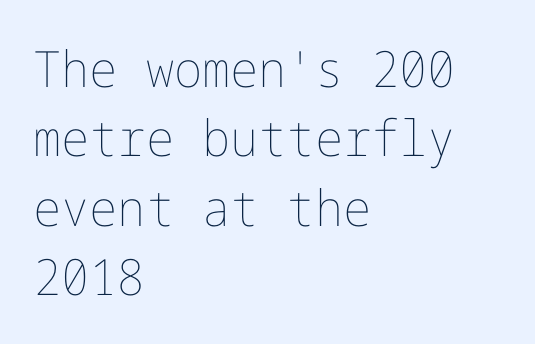
The image shows 50 px thin type, upright; set left-aligned, normal line spacing (1.39x), normal letter spacing, not underlined; low stroke contrast and a medium x-height.
